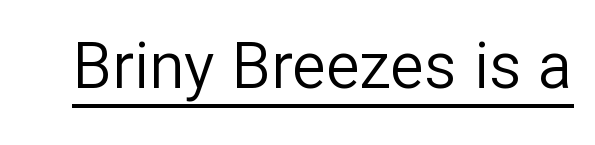
What decoration does the sample have? An underline. No chunkiness to these letters — they're not bold. The line texture is even and compact thanks to regular tracking. The letters stand straight up with perfectly vertical stems.
